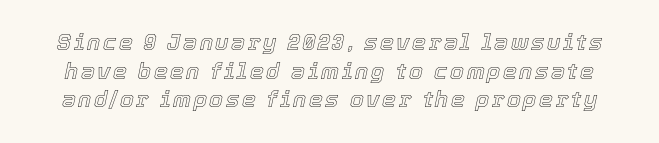
The image shows 22 px text type, italic (leaning right); set normal line spacing (1.3x), not underlined.
